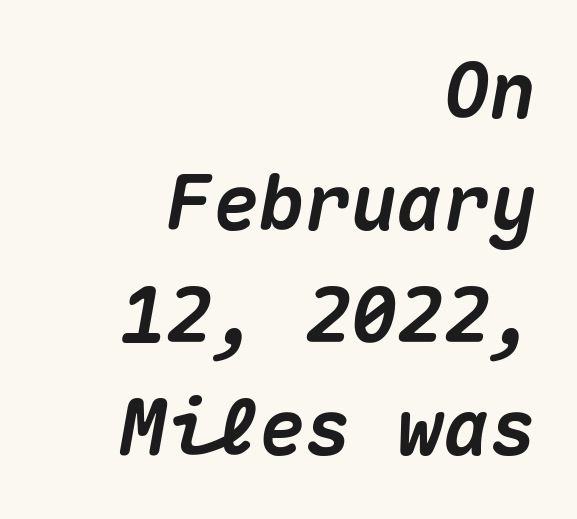
Q: Is the text bold? A: Yes.
Q: Is the text italic (slanted)? A: Yes, it leans right by about 10 degrees.
Q: Is the text underlined? A: No.
Q: How is the paragraph aligned? A: Right-aligned.
Q: Is the spacing between letters normal or unusually wide? A: Normal.
Q: Is the spacing between lines tight, normal or loose? A: Normal.
Q: Width (condensed, normal, or wide)? A: Normal.
Q: Stroke contrast? A: Medium.
Q: x-height? A: Medium.
Q: Monospaced? A: Yes.
